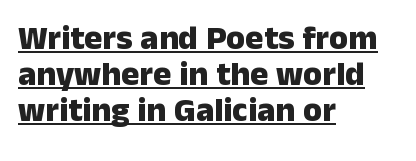
Q: Is the text bold? A: Yes.
Q: Is the text italic (slanted)? A: No, it is upright.
Q: Is the typeface a serif or a sans-serif typeface? A: Sans-serif.
Q: Is the text underlined? A: Yes.
Q: How is the paragraph aligned? A: Left-aligned.
Q: Is the spacing between letters normal or unusually wide? A: Normal.
Q: Is the spacing between lines tight, normal or loose? A: Tight.
Q: Width (condensed, normal, or wide)? A: Normal.
Q: Stroke contrast? A: Low.
Q: x-height? A: Medium.
Q: Monospaced? A: No.
